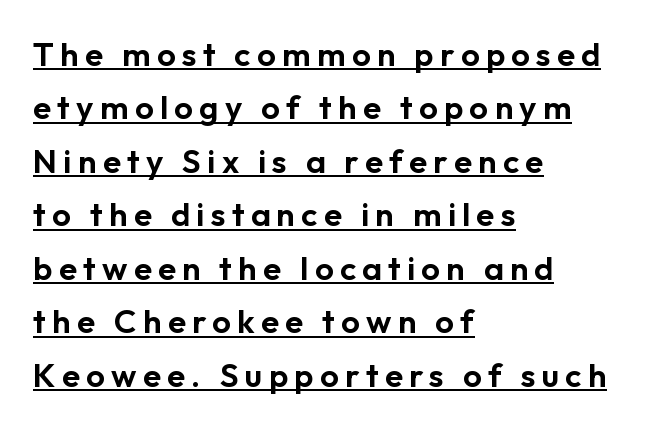
Q: Is the text italic (slanted)? A: No, it is upright.
Q: Is the typeface a serif or a sans-serif typeface? A: Sans-serif.
Q: Is the text underlined? A: Yes.
Q: How is the paragraph aligned? A: Left-aligned.
Q: Is the spacing between lines tight, normal or loose? A: Normal.
Q: Width (condensed, normal, or wide)? A: Normal.
Q: Stroke contrast? A: Low.
Q: x-height? A: Medium.
Q: Monospaced? A: No.
